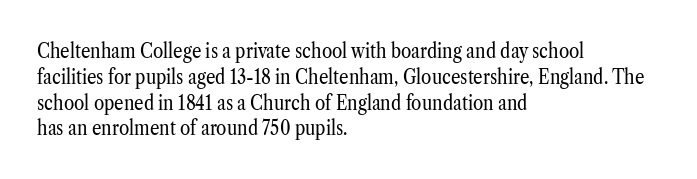
Visually the block forms a straight wall on the left and a jagged coastline on the right. This sample uses plain, unmodified letter spacing. The face looks like a standard text weight, possibly lighter. Check under the words: just untouched page. Does the lettering tilt? It doesn't — this is upright.
